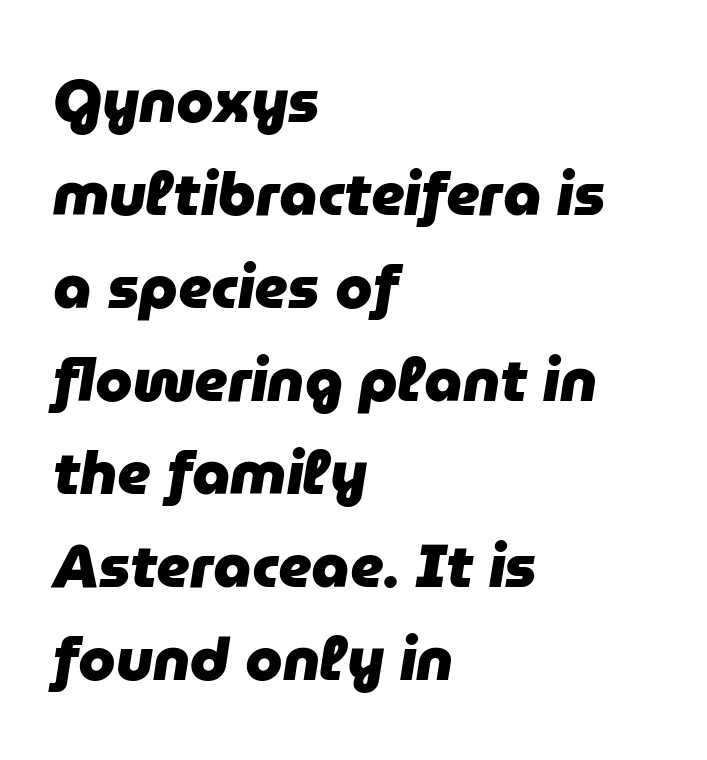
The image shows 60 px heavy type, italic (leaning right); set left-aligned, normal line spacing (1.55x), normal letter spacing, not underlined; low stroke contrast and a medium x-height.
